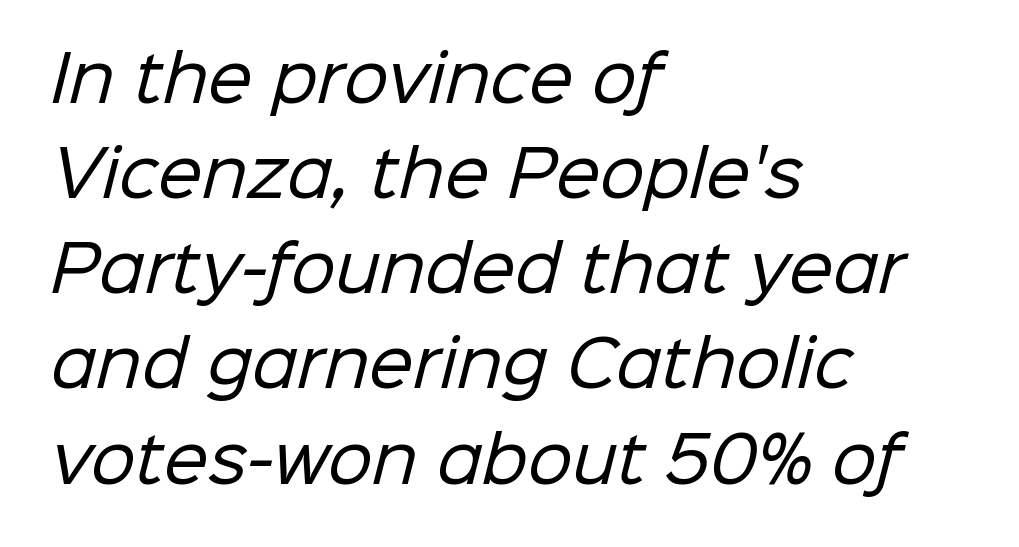
{"serif": "no", "bold": "no", "weight": "regular", "width": "normal", "stroke_contrast": "low", "x_height": "medium", "monospaced": "no", "underline": "no", "align": "left", "line_spacing": "normal", "line_spacing_ratio": 1.51, "letter_spacing": "normal", "letter_spacing_em": 0.0, "glyph_px": 63}
